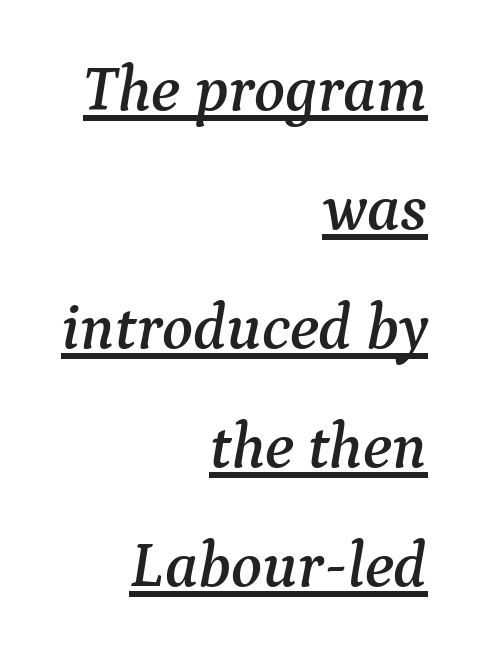
{"serif": "yes", "italic": "yes", "lean": "right", "slant_degrees": 9, "width": "normal", "stroke_contrast": "medium", "x_height": "medium", "monospaced": "no", "underline": "yes", "align": "right", "line_spacing_ratio": 1.86, "letter_spacing": "normal", "letter_spacing_em": 0.0, "glyph_px": 64}
